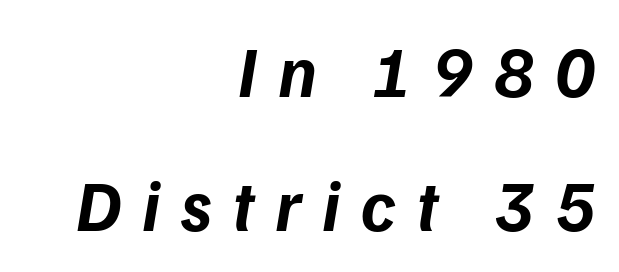
The image shows 71 px bold sans-serif type; set right-aligned, line spacing 1.89x, unusually wide letter spacing (+0.29 em), not underlined; low stroke contrast and a medium x-height.
